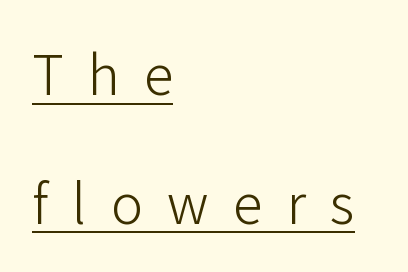
Q: Is the text bold? A: No.
Q: Is the text italic (slanted)? A: No, it is upright.
Q: Is the typeface a serif or a sans-serif typeface? A: Sans-serif.
Q: Is the text underlined? A: Yes.
Q: How is the paragraph aligned? A: Left-aligned.
Q: Is the spacing between letters normal or unusually wide? A: Unusually wide.
Q: Is the spacing between lines tight, normal or loose? A: Loose.
Q: Width (condensed, normal, or wide)? A: Normal.
Q: Stroke contrast? A: Low.
Q: x-height? A: Medium.
Q: Monospaced? A: No.
